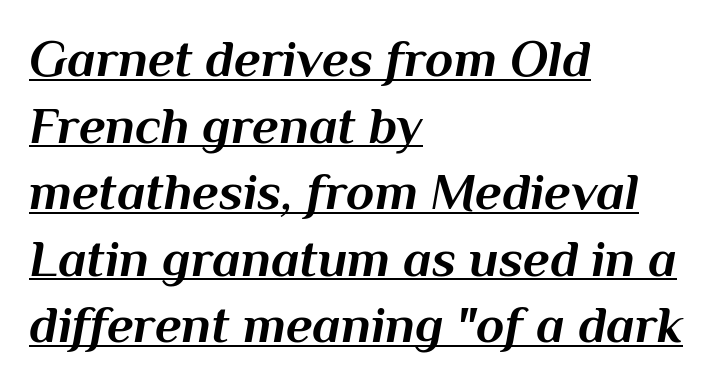
The image shows 52 px bold type, italic (leaning right); set left-aligned, normal line spacing (1.28x), normal letter spacing, underlined; medium stroke contrast and a medium x-height.
